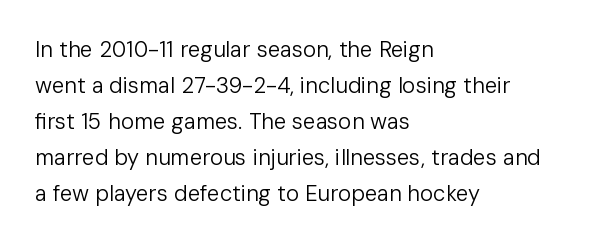
The image shows 22 px text type, upright; set left-aligned, normal line spacing (1.64x), normal letter spacing, not underlined.
